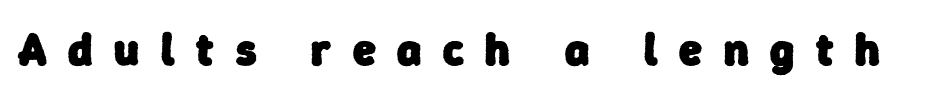
Do the characters align in a grid? No, the font is proportional. Words float on clear page, feet unadorned. Font category for this specimen: sans-serif. Plenty of ink on the page — the face is bold. The face used here is rendered with a markedly widened letterfit.
